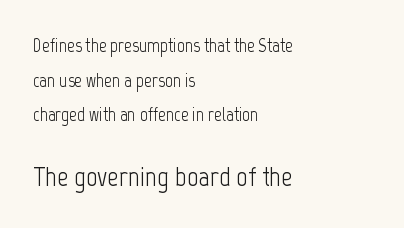
Q: Is the text bold? A: No.
Q: Is the text italic (slanted)? A: No, it is upright.
Q: Is the typeface a serif or a sans-serif typeface? A: Sans-serif.
Q: Is the text underlined? A: No.
Q: How is the paragraph aligned? A: Left-aligned.
Q: Is the spacing between letters normal or unusually wide? A: Normal.
Q: Which block of text is set in a larger size, the first (top) or the second (bottom)? A: The second (bottom) one.
Q: Width (condensed, normal, or wide)? A: Condensed.
Q: Stroke contrast? A: Low.
Q: x-height? A: Medium.
Q: Monospaced? A: No.
